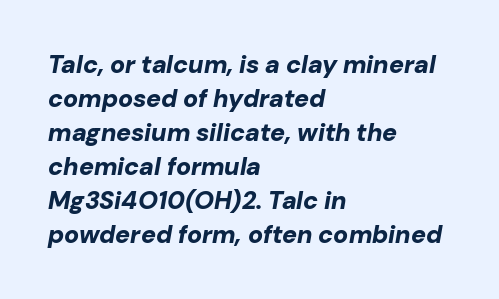
{"italic": "yes", "lean": "right", "slant_degrees": 10, "bold": "yes", "underline": "no", "align": "left", "line_spacing": "normal", "line_spacing_ratio": 1.36, "letter_spacing": "normal", "letter_spacing_em": 0.0, "glyph_px": 25}
